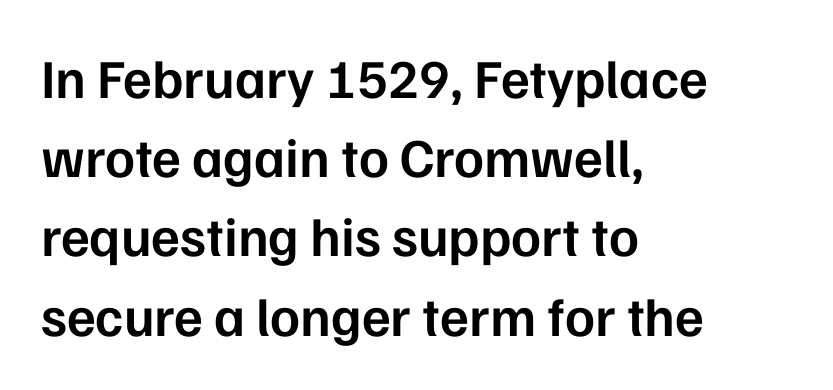
Q: Is the text bold? A: Semi-bold.
Q: Is the text italic (slanted)? A: No, it is upright.
Q: Is the typeface a serif or a sans-serif typeface? A: Sans-serif.
Q: Is the text underlined? A: No.
Q: How is the paragraph aligned? A: Left-aligned.
Q: Is the spacing between letters normal or unusually wide? A: Normal.
Q: Is the spacing between lines tight, normal or loose? A: Normal.
Q: Width (condensed, normal, or wide)? A: Normal.
Q: Stroke contrast? A: Low.
Q: x-height? A: Medium.
Q: Monospaced? A: No.
